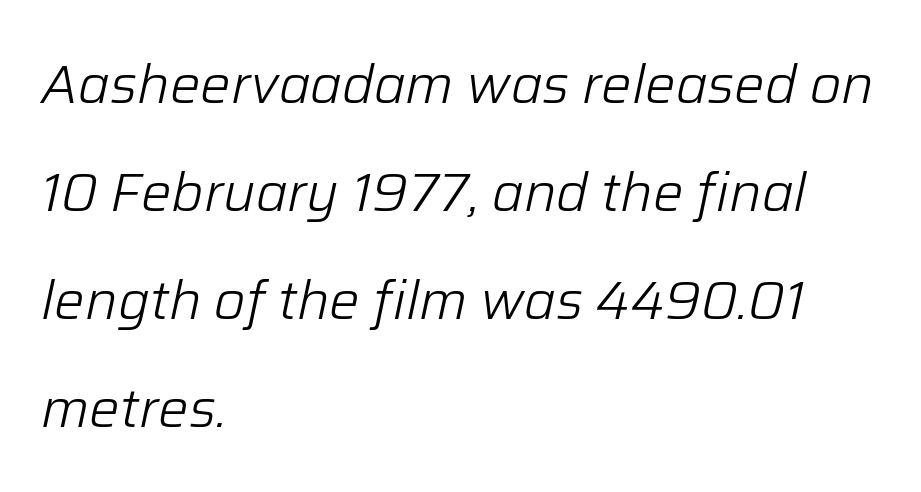
The image shows 54 px light type, italic (leaning right); set left-aligned, loose line spacing (2.0x), normal letter spacing, not underlined; low stroke contrast and a medium x-height.
